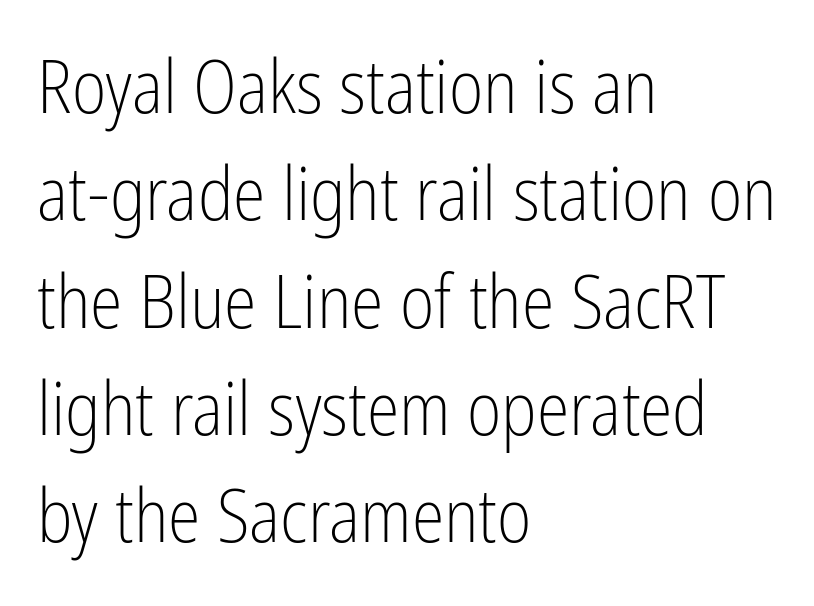
The image shows 74 px light, condensed sans-serif type, upright; set left-aligned, normal line spacing (1.45x), normal letter spacing, not underlined; low stroke contrast and a medium x-height.
